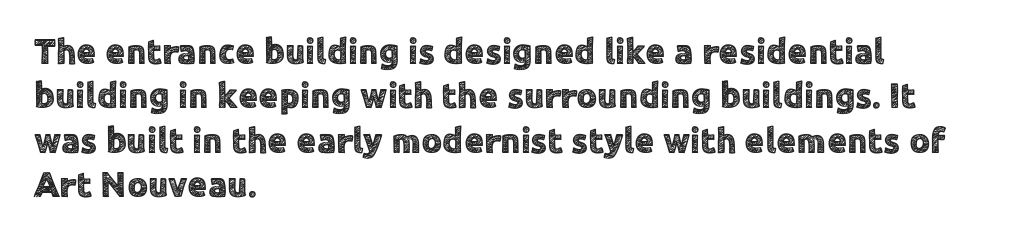
Serifs: no, the terminals of the letterforms are clean. Posture: straight, roman, zero tilt. Check the space under the baseline: it is left empty. The face used here is proportionally spaced, like ordinary book or web type. Leftover space on each line is placed entirely after the last word.
